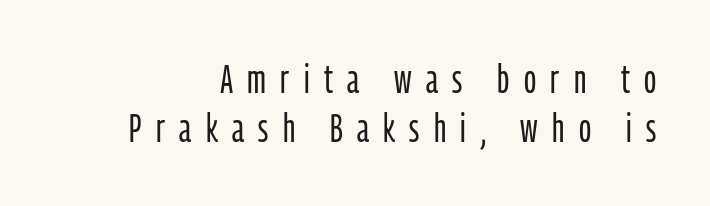
The image shows 40 px light, condensed sans-serif type, upright; set line spacing 1.22x, unusually wide letter spacing (+0.36 em), not underlined; low stroke contrast and a medium x-height.
